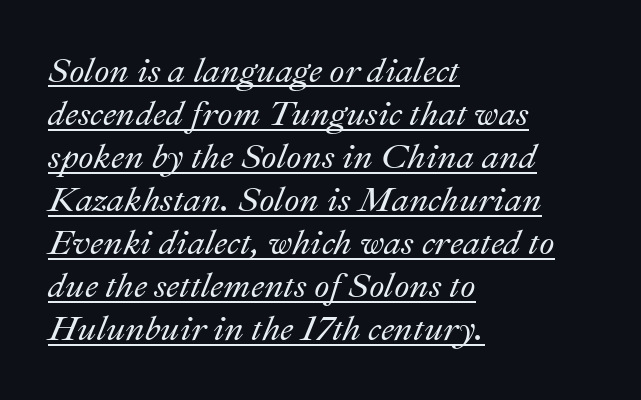
The image shows 35 px text type, italic (leaning right); set left-aligned, line spacing 1.23x, normal letter spacing, underlined; medium stroke contrast and a small x-height.
